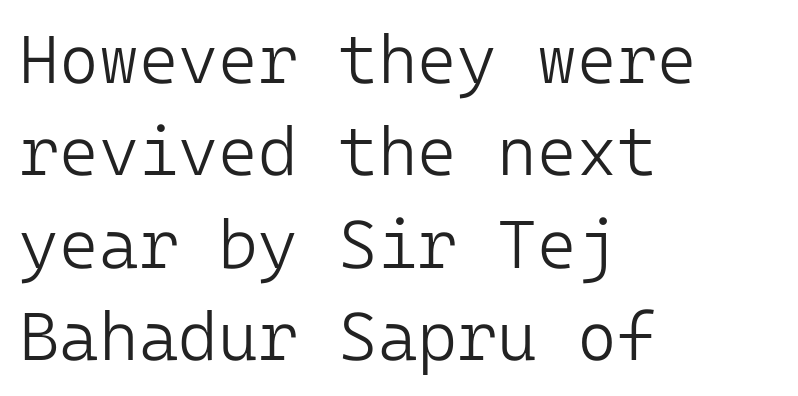
Stems and bowls with no extra thickness — not bold. Glyph-to-glyph distance matches everyday printed text. Leading matches the norm, producing a regular column. Letterform terminals end flat and unadorned throughout the passage. Posture: straight, roman, zero tilt. Horizontally, the lines are justified to the leading edge only.
